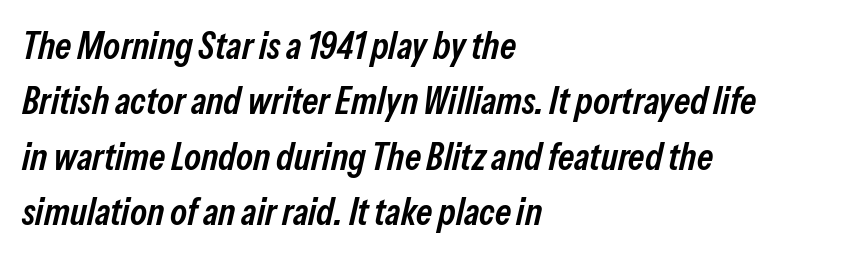
Q: Is the text bold? A: Semi-bold.
Q: Is the text italic (slanted)? A: Yes, it leans right by about 13 degrees.
Q: Is the text underlined? A: No.
Q: How is the paragraph aligned? A: Left-aligned.
Q: Is the spacing between letters normal or unusually wide? A: Normal.
Q: Is the spacing between lines tight, normal or loose? A: Normal.
Q: Width (condensed, normal, or wide)? A: Condensed.
Q: Stroke contrast? A: Low.
Q: x-height? A: Medium.
Q: Monospaced? A: No.
